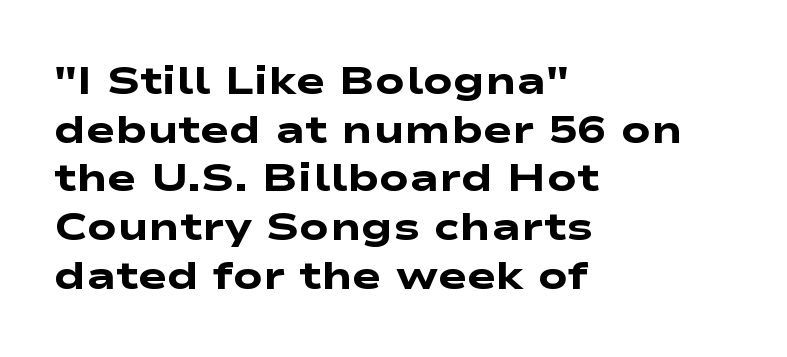
{"serif": "no", "bold": "yes", "weight": "heavy", "width": "wide", "stroke_contrast": "low", "x_height": "medium", "monospaced": "no", "underline": "no", "align": "left", "line_spacing": "normal", "line_spacing_ratio": 1.25, "letter_spacing": "normal", "letter_spacing_em": 0.0, "glyph_px": 39}
